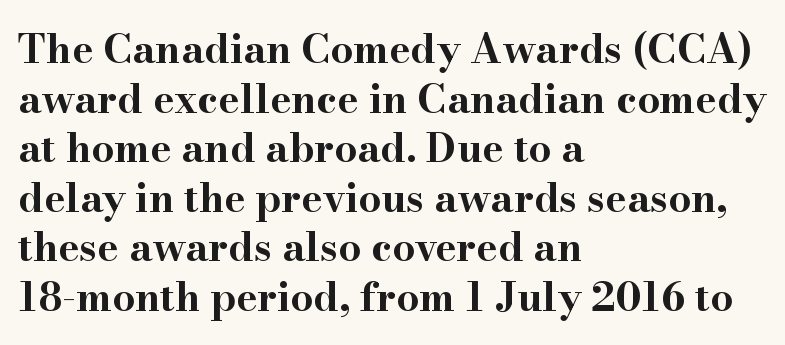
{"serif": "yes", "italic": "no", "bold": "yes", "weight": "bold", "width": "wide", "stroke_contrast": "high", "x_height": "small", "monospaced": "no", "underline": "no", "align": "left", "line_spacing_ratio": 1.24, "letter_spacing": "normal", "letter_spacing_em": 0.0, "glyph_px": 40}
